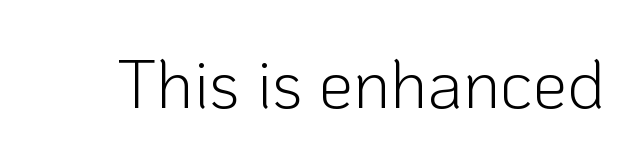
Weight: in the light-to-regular range. Quick note: underline off. The axis of the letterforms is exactly vertical. Think of a printed novel: that variable character pitch is what you see here. Check where the strokes stop: nothing finishes them off — pure sans. The line texture is even and compact thanks to regular tracking.
